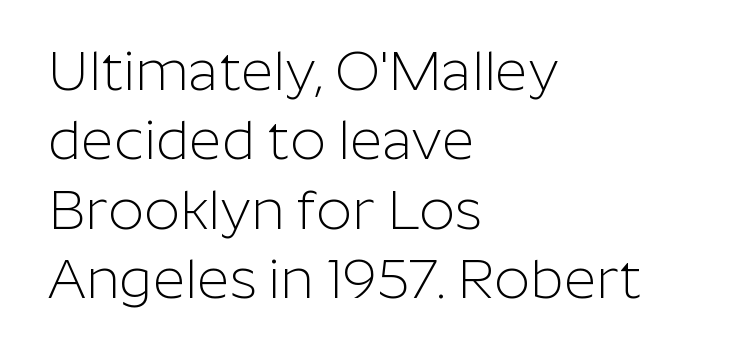
The image shows 56 px light sans-serif type, upright; set left-aligned, line spacing 1.24x, normal letter spacing, not underlined; low stroke contrast and a medium x-height.
